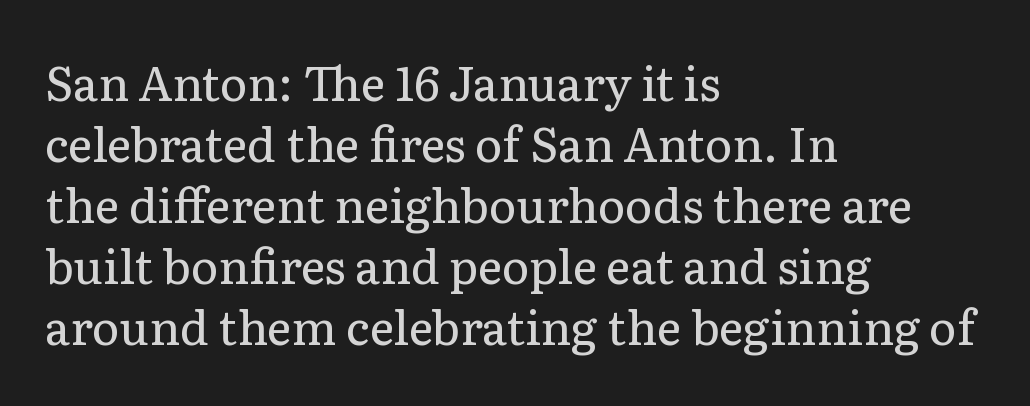
The image shows 47 px regular-weight serif type, upright; set left-aligned, normal line spacing (1.3x), normal letter spacing, not underlined; low stroke contrast and a medium x-height.
